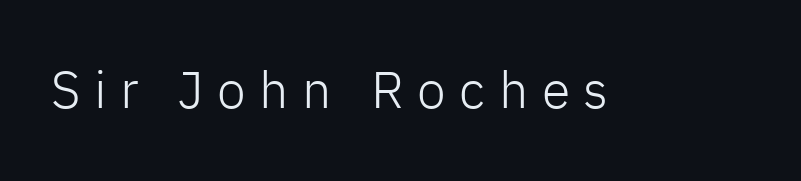
The image shows 52 px light sans-serif type, upright; set unusually wide letter spacing (+0.26 em), not underlined; low stroke contrast and a medium x-height.
